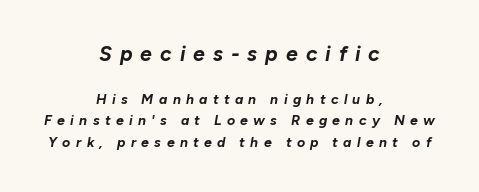
Q: Is the text bold? A: Yes.
Q: Is the text italic (slanted)? A: Yes, it leans right by about 10 degrees.
Q: Is the text underlined? A: No.
Q: How is the paragraph aligned? A: Centered.
Q: Is the spacing between letters normal or unusually wide? A: Unusually wide.
Q: Is the spacing between lines tight, normal or loose? A: Normal.
Q: Which block of text is set in a larger size, the first (top) or the second (bottom)? A: The first (top) one.
